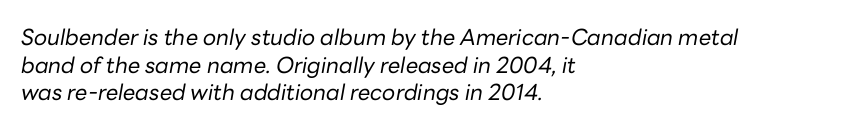
The image shows 22 px text type, italic (leaning right); set left-aligned, normal line spacing (1.26x), normal letter spacing, not underlined.
